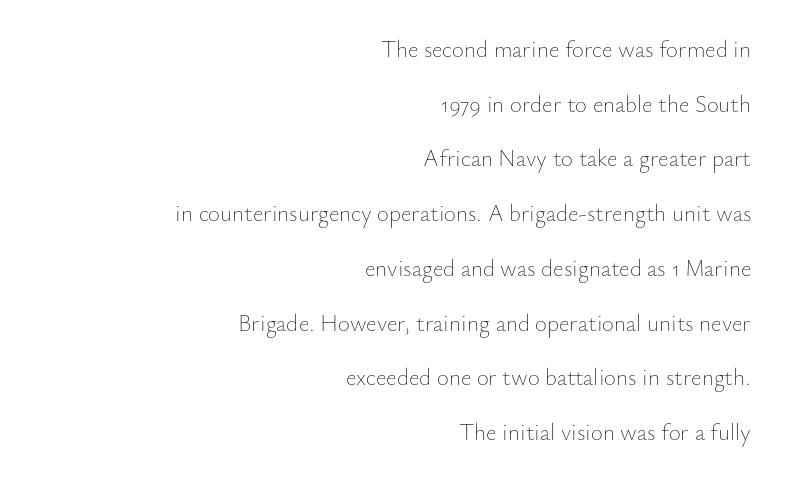
The image shows 23 px text type, upright; set right-aligned, loose line spacing (2.38x), normal letter spacing, not underlined.
